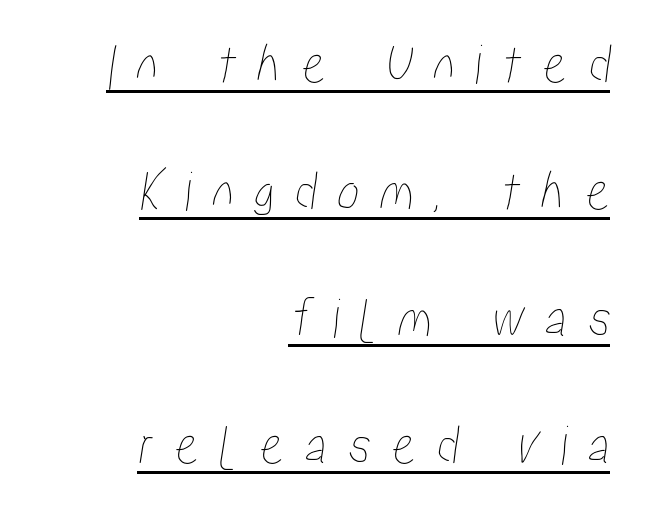
The image shows 57 px condensed type; set right-aligned, loose line spacing (2.23x), unusually wide letter spacing (+0.35 em), underlined; low stroke contrast and a medium x-height.
